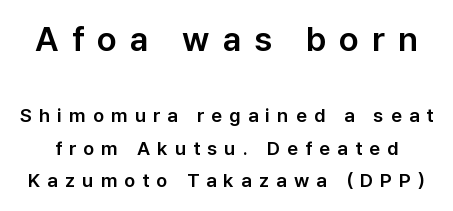
The image shows 34 px sans-serif type, upright; set line spacing 1.71x, unusually wide letter spacing (+0.38 em), not underlined; the first (top) block is 1.79x larger; low stroke contrast and a medium x-height.
